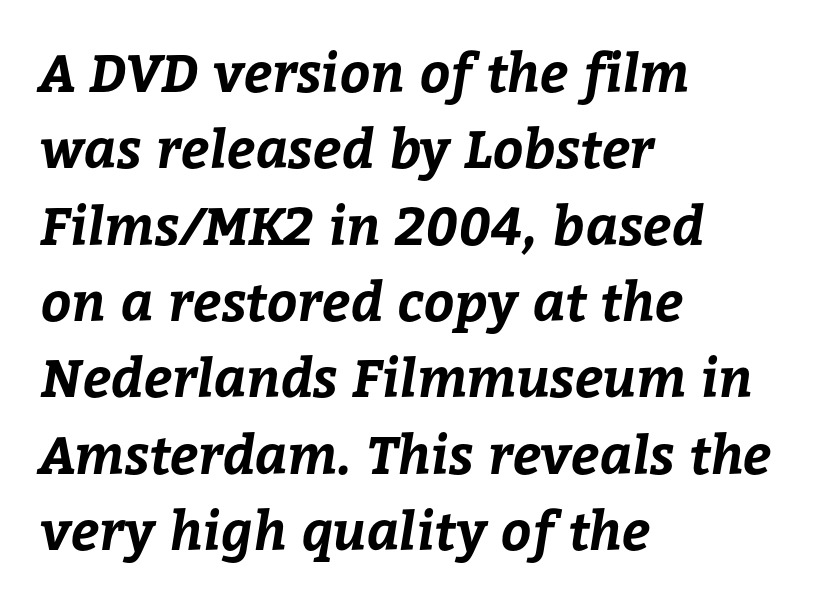
Pretty heavy lettering here — definitely bold. Glyph-to-glyph distance matches everyday printed text. Reading down the column, the eye jumps a familiar distance to each next line. Each row of text sits above clean, open space. Compared with a centered layout, this one pins lines to the left instead.
